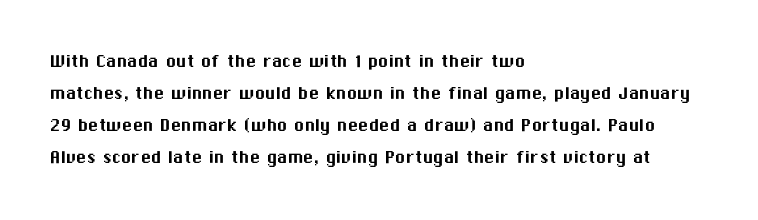
Spacing between characters is what you'd get straight out of the box. This sample is left-justified, so line endings fall wherever the words run out. Has an underline been added? It has not. Evenly set lines give the paragraph a standard silhouette. You can tell it's not italic because the verticals are truly vertical.
